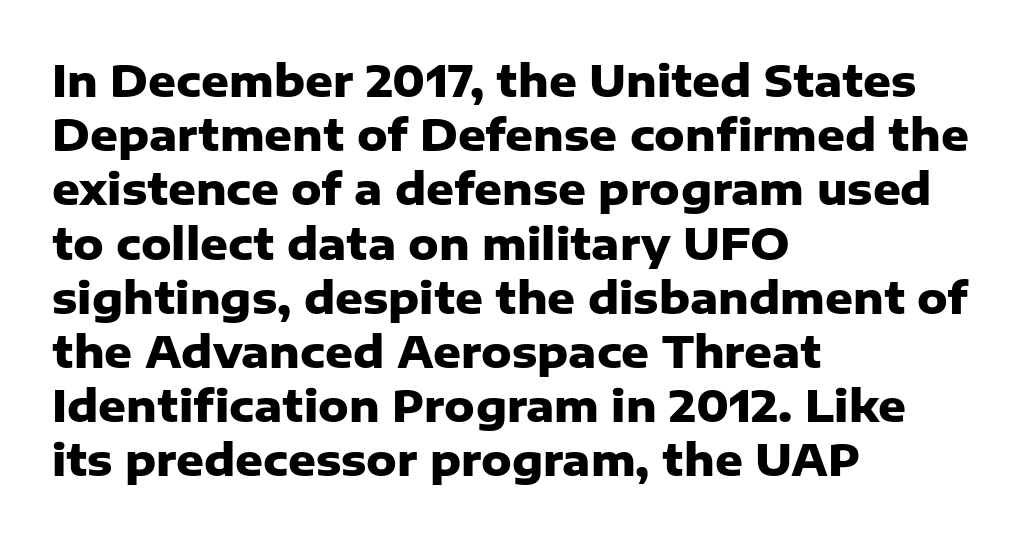
The image shows 43 px heavy sans-serif type, upright; set left-aligned, normal line spacing (1.26x), normal letter spacing, not underlined; low stroke contrast and a medium x-height.
